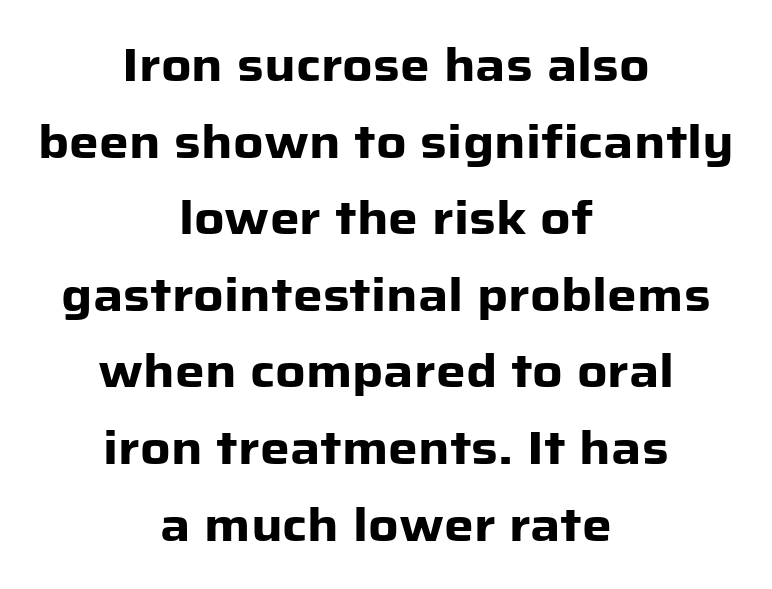
Q: Is the text bold? A: Yes.
Q: Is the text italic (slanted)? A: No, it is upright.
Q: Is the typeface a serif or a sans-serif typeface? A: Sans-serif.
Q: Is the text underlined? A: No.
Q: How is the paragraph aligned? A: Centered.
Q: Is the spacing between letters normal or unusually wide? A: Normal.
Q: Is the spacing between lines tight, normal or loose? A: Normal.
Q: Width (condensed, normal, or wide)? A: Normal.
Q: Stroke contrast? A: Low.
Q: x-height? A: Medium.
Q: Monospaced? A: No.
